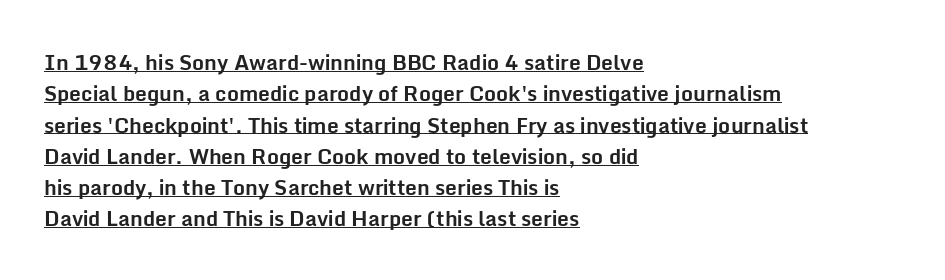
The image shows 21 px bold type, upright; set left-aligned, normal line spacing (1.49x), normal letter spacing, underlined.
